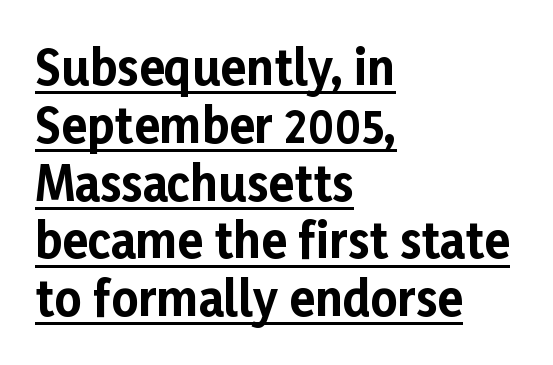
Q: Is the text bold? A: Yes.
Q: Is the text italic (slanted)? A: No, it is upright.
Q: Is the typeface a serif or a sans-serif typeface? A: Sans-serif.
Q: Is the text underlined? A: Yes.
Q: How is the paragraph aligned? A: Left-aligned.
Q: Is the spacing between letters normal or unusually wide? A: Normal.
Q: Width (condensed, normal, or wide)? A: Normal.
Q: Stroke contrast? A: Low.
Q: x-height? A: Medium.
Q: Monospaced? A: No.
